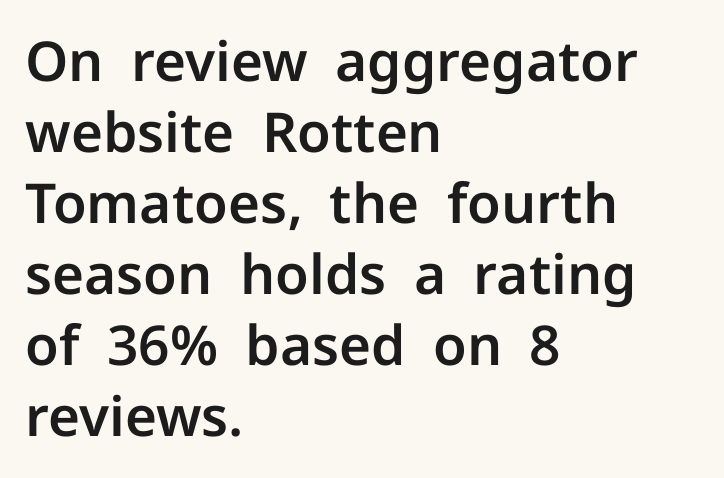
{"serif": "no", "italic": "no", "width": "normal", "stroke_contrast": "low", "x_height": "medium", "monospaced": "no", "underline": "no", "align": "left", "line_spacing": "normal", "line_spacing_ratio": 1.29, "letter_spacing": "normal", "letter_spacing_em": 0.0, "glyph_px": 55}
